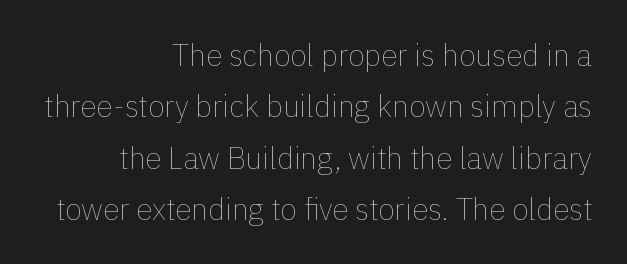
{"italic": "no", "bold": "no", "weight": "thin", "width": "normal", "x_height": "medium", "monospaced": "no", "underline": "no", "align": "right", "line_spacing_ratio": 1.71, "letter_spacing": "normal", "letter_spacing_em": 0.0, "glyph_px": 30}
